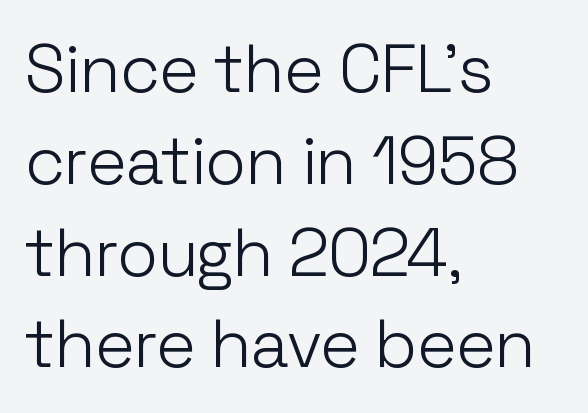
Q: Is the text bold? A: No.
Q: Is the text italic (slanted)? A: No, it is upright.
Q: Is the typeface a serif or a sans-serif typeface? A: Sans-serif.
Q: Is the text underlined? A: No.
Q: How is the paragraph aligned? A: Left-aligned.
Q: Is the spacing between letters normal or unusually wide? A: Normal.
Q: Is the spacing between lines tight, normal or loose? A: Normal.
Q: Width (condensed, normal, or wide)? A: Normal.
Q: Stroke contrast? A: Low.
Q: x-height? A: Medium.
Q: Monospaced? A: No.
